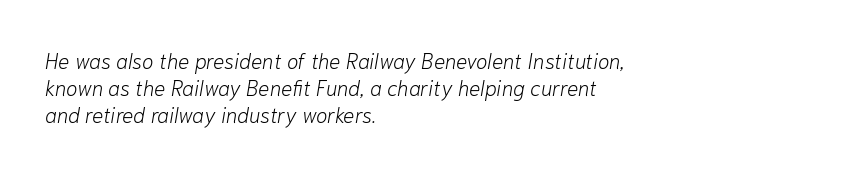
The image shows 21 px text type, italic (leaning right); set left-aligned, normal line spacing (1.29x), normal letter spacing, not underlined.
